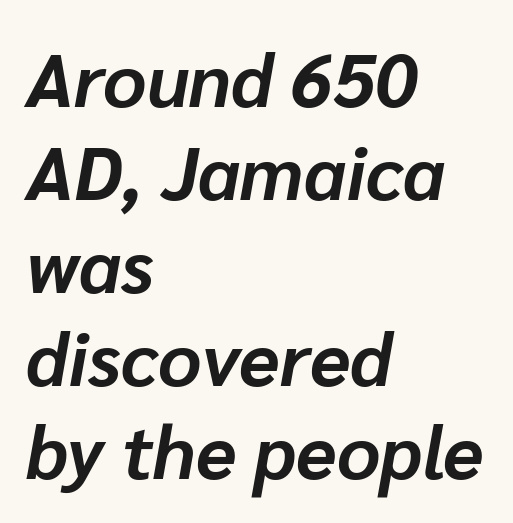
The image shows 75 px bold type, italic (leaning right); set left-aligned, line spacing 1.24x, normal letter spacing, not underlined; low stroke contrast and a medium x-height.
